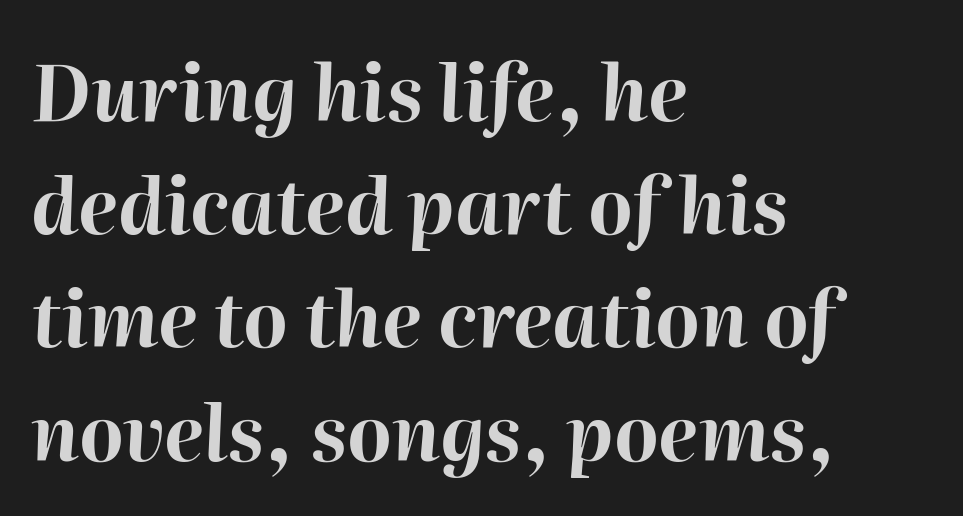
The image shows 76 px bold type, italic (leaning right); set left-aligned, normal line spacing (1.49x), normal letter spacing, not underlined; high stroke contrast and a medium x-height.
